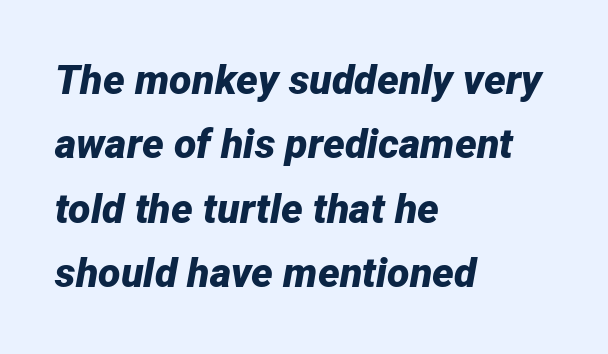
Q: Is the text bold? A: Yes.
Q: Is the text italic (slanted)? A: Yes, it leans right by about 12 degrees.
Q: Is the text underlined? A: No.
Q: How is the paragraph aligned? A: Left-aligned.
Q: Is the spacing between letters normal or unusually wide? A: Normal.
Q: Is the spacing between lines tight, normal or loose? A: Normal.
Q: Width (condensed, normal, or wide)? A: Normal.
Q: Stroke contrast? A: Low.
Q: x-height? A: Medium.
Q: Monospaced? A: No.
